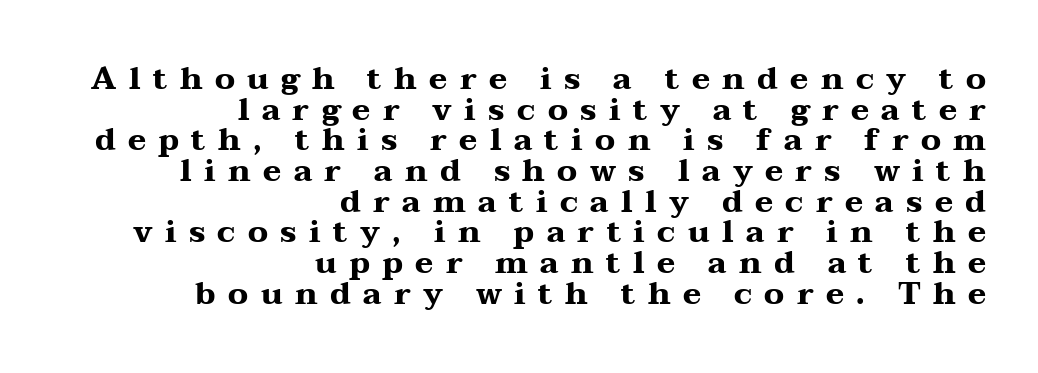
Honestly, there is no underline to notice here at all. The letters are bold, with thick, heavy strokes. Is the block centered? No — it sits flush against the right margin. Substantial extra tracking has been applied to these lines.
